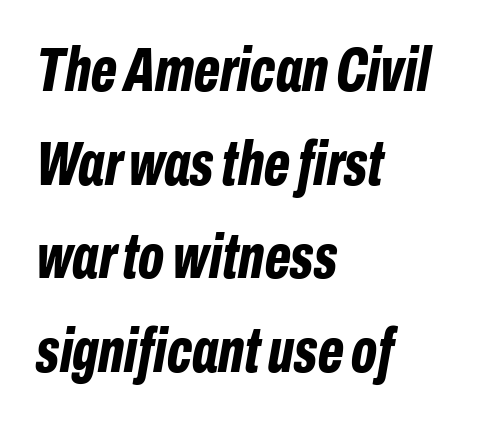
{"italic": "yes", "lean": "right", "slant_degrees": 10, "bold": "yes", "weight": "bold", "width": "condensed", "stroke_contrast": "low", "x_height": "medium", "monospaced": "no", "underline": "no", "align": "left", "line_spacing": "normal", "line_spacing_ratio": 1.51, "letter_spacing": "normal", "letter_spacing_em": 0.0, "glyph_px": 62}
